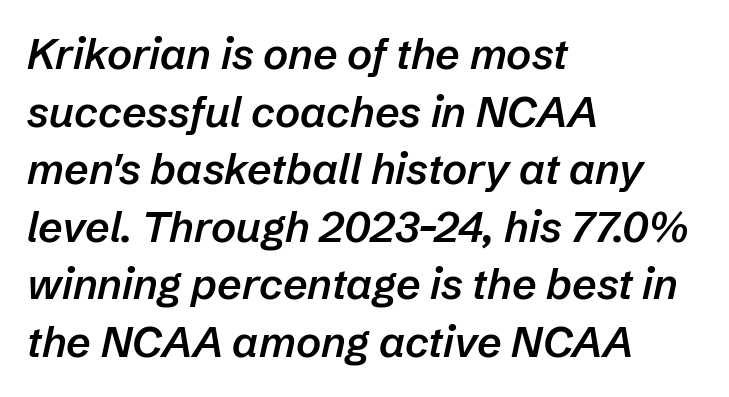
{"italic": "yes", "lean": "right", "slant_degrees": 12, "bold": "semi", "weight": "semibold", "width": "normal", "stroke_contrast": "low", "x_height": "medium", "monospaced": "no", "underline": "no", "align": "left", "line_spacing": "normal", "line_spacing_ratio": 1.34, "letter_spacing": "normal", "letter_spacing_em": 0.0, "glyph_px": 43}
